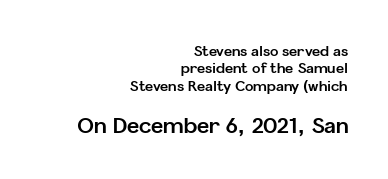
{"italic": "no", "bold": "yes", "underline": "no", "align": "right", "line_spacing_ratio": 1.24, "letter_spacing": "normal", "letter_spacing_em": 0.0, "larger_block": "second", "size_ratio": 1.5, "glyph_px": 21}
